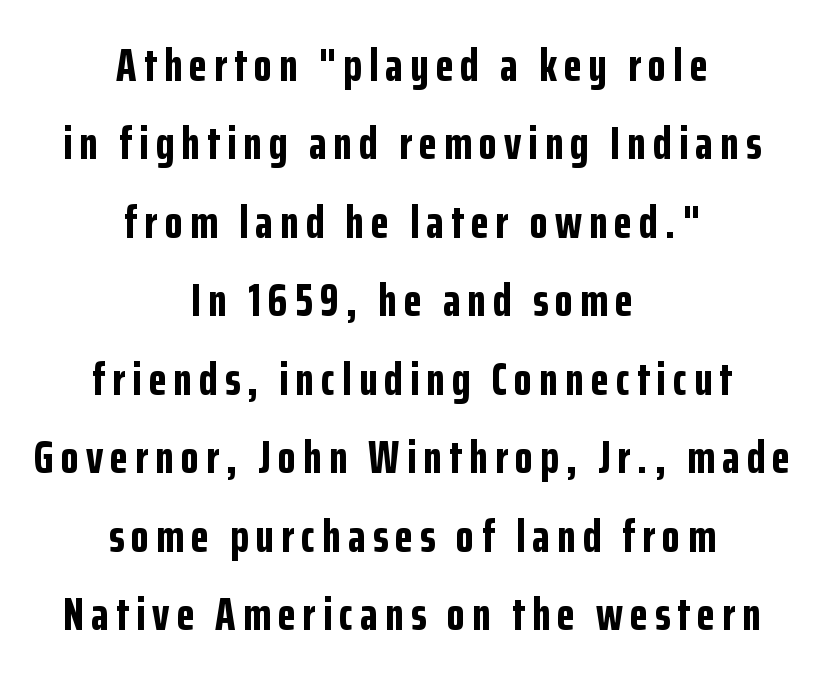
Stroke thickness is high; the sample reads as a true bold. This rendering uses center alignment, leaving both contours irregular but symmetric. This sample has the flowing, uneven cadence of proportional lettering. Clear beneath every line of the passage. Line spacing here is normal.
